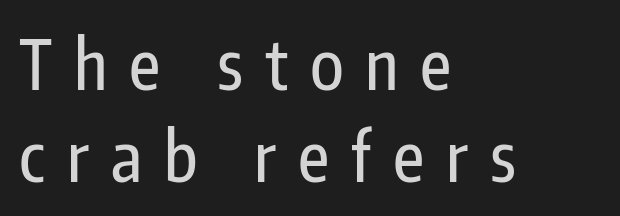
Do the characters align in a grid? No, the font is proportional. Quick note: not italic, upright. Line beginnings align vertically; line endings do not. Line spacing here is normal. The type family on display is of the sans-serif kind.
